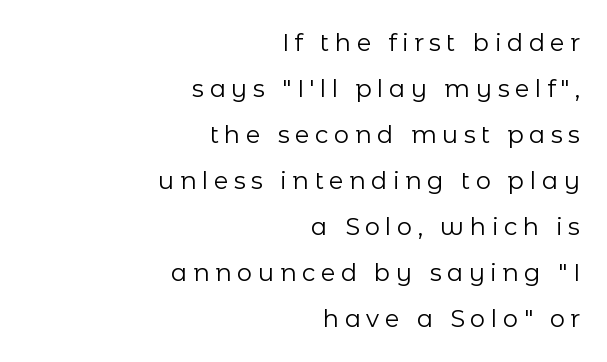
{"italic": "no", "bold": "no", "underline": "no", "align": "right", "line_spacing": "loose", "line_spacing_ratio": 1.92, "letter_spacing": "wide", "letter_spacing_em": 0.23, "glyph_px": 24}
